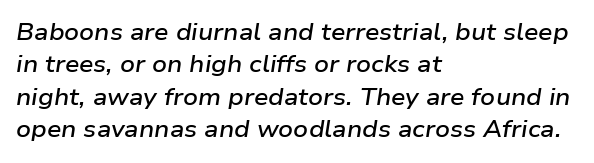
Q: Is the text bold? A: Semi-bold.
Q: Is the text italic (slanted)? A: Yes, it leans right by about 9 degrees.
Q: Is the text underlined? A: No.
Q: How is the paragraph aligned? A: Left-aligned.
Q: Is the spacing between letters normal or unusually wide? A: Normal.
Q: Is the spacing between lines tight, normal or loose? A: Normal.
